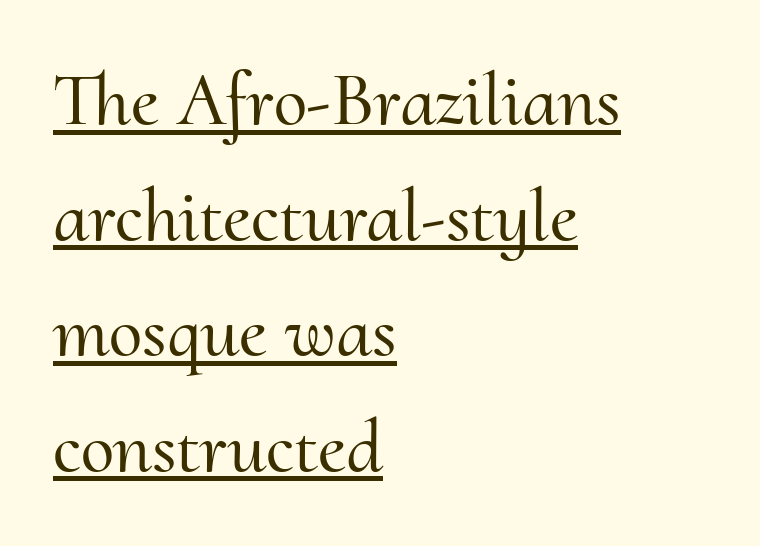
Q: Is the text italic (slanted)? A: No, it is upright.
Q: Is the typeface a serif or a sans-serif typeface? A: Serif.
Q: Is the text underlined? A: Yes.
Q: How is the paragraph aligned? A: Left-aligned.
Q: Is the spacing between letters normal or unusually wide? A: Normal.
Q: Is the spacing between lines tight, normal or loose? A: Normal.
Q: Width (condensed, normal, or wide)? A: Normal.
Q: Stroke contrast? A: Medium.
Q: x-height? A: Small.
Q: Monospaced? A: No.
